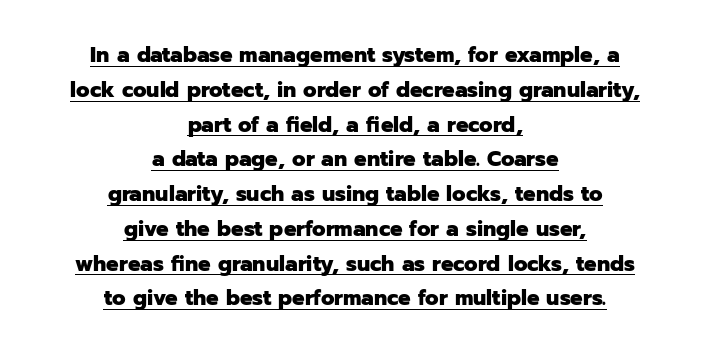
{"italic": "no", "bold": "yes", "underline": "yes", "align": "center", "line_spacing": "normal", "line_spacing_ratio": 1.58, "letter_spacing": "normal", "letter_spacing_em": 0.0, "glyph_px": 22}
